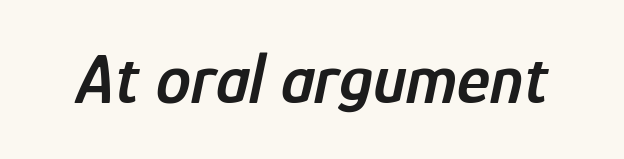
The image shows 70 px semibold, condensed type, italic (leaning right); set normal letter spacing, not underlined; low stroke contrast and a medium x-height.
